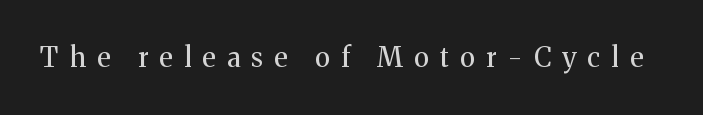
Q: Is the text bold? A: No.
Q: Is the text italic (slanted)? A: No, it is upright.
Q: Is the text underlined? A: No.
Q: Is the spacing between letters normal or unusually wide? A: Unusually wide.
